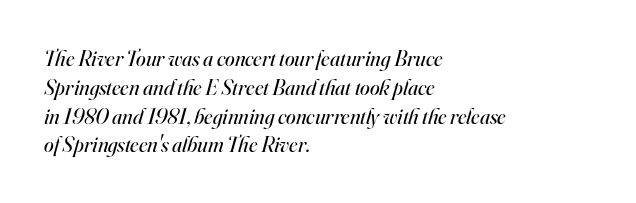
Q: Is the text bold? A: No.
Q: Is the text italic (slanted)? A: Yes, it leans right by about 16 degrees.
Q: Is the text underlined? A: No.
Q: How is the paragraph aligned? A: Left-aligned.
Q: Is the spacing between letters normal or unusually wide? A: Normal.
Q: Is the spacing between lines tight, normal or loose? A: Normal.
